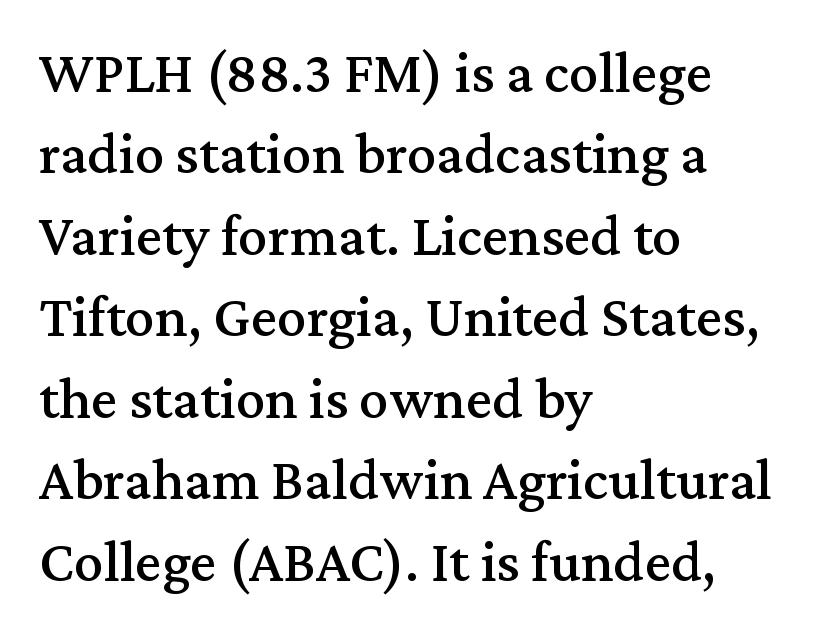
Here the glyphs are tracked normally, forming tight word shapes. The face used here is seriffed, in the tradition of book romans. The space directly below the letters is spotless. Unlike italic type, these characters show no tilt at all.
